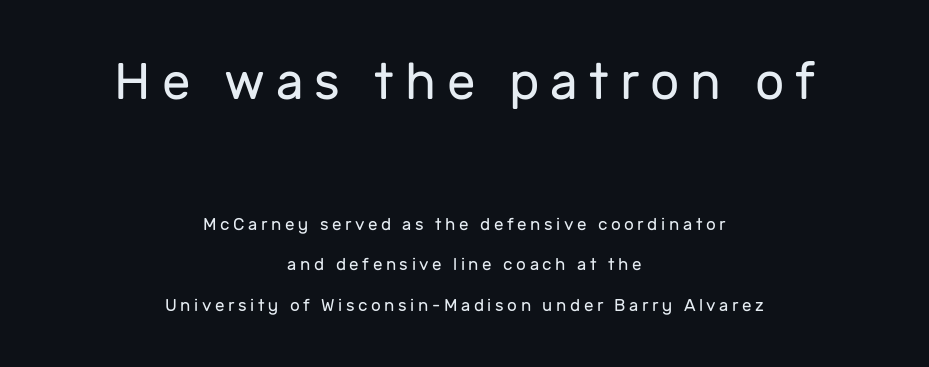
{"serif": "no", "italic": "no", "bold": "no", "weight": "regular", "width": "normal", "stroke_contrast": "low", "x_height": "medium", "monospaced": "no", "underline": "no", "align": "center", "line_spacing": "loose", "line_spacing_ratio": 2.39, "letter_spacing": "wide", "letter_spacing_em": 0.21, "larger_block": "first", "size_ratio": 3.0, "glyph_px": 51}
